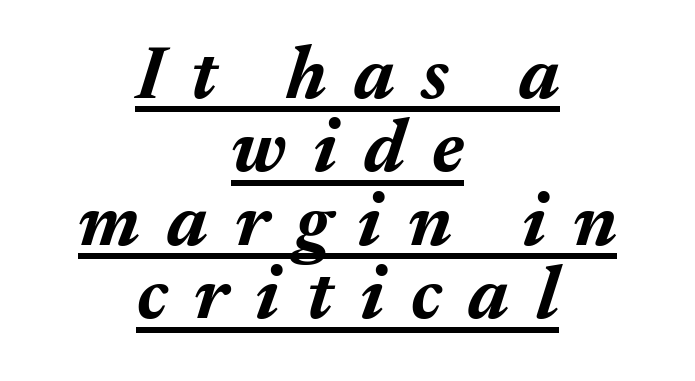
Q: Is the text bold? A: Yes.
Q: Is the text italic (slanted)? A: Yes, it leans right by about 17 degrees.
Q: Is the text underlined? A: Yes.
Q: How is the paragraph aligned? A: Centered.
Q: Is the spacing between letters normal or unusually wide? A: Unusually wide.
Q: Is the spacing between lines tight, normal or loose? A: Tight.
Q: Width (condensed, normal, or wide)? A: Normal.
Q: Stroke contrast? A: Medium.
Q: x-height? A: Medium.
Q: Monospaced? A: No.
